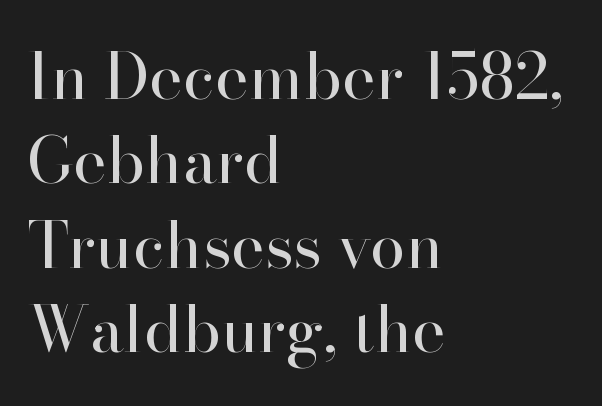
{"serif": "yes", "italic": "no", "bold": "no", "weight": "regular", "width": "normal", "stroke_contrast": "high", "x_height": "small", "monospaced": "no", "underline": "no", "align": "left", "line_spacing": "normal", "line_spacing_ratio": 1.32, "letter_spacing": "normal", "letter_spacing_em": 0.0, "glyph_px": 64}
